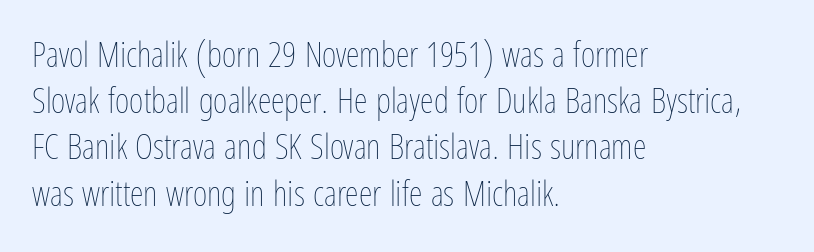
Visually the block forms a straight wall on the left and a jagged coastline on the right. This is roman type, the default non-slanted kind. Bare-footed words on every line. The horizontal fit of the characters is conventional and even. This is not heavy type; no bold has been used. Line spacing here is normal.
